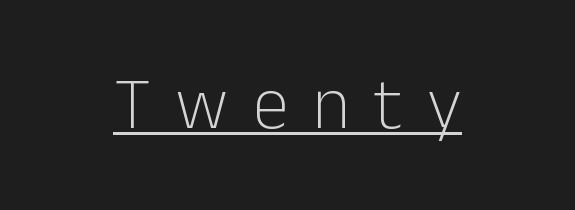
Q: Is the text bold? A: No.
Q: Is the text italic (slanted)? A: No, it is upright.
Q: Is the typeface a serif or a sans-serif typeface? A: Sans-serif.
Q: Is the text underlined? A: Yes.
Q: How is the paragraph aligned? A: Centered.
Q: Is the spacing between letters normal or unusually wide? A: Unusually wide.
Q: Width (condensed, normal, or wide)? A: Normal.
Q: Stroke contrast? A: Low.
Q: x-height? A: Medium.
Q: Monospaced? A: No.
